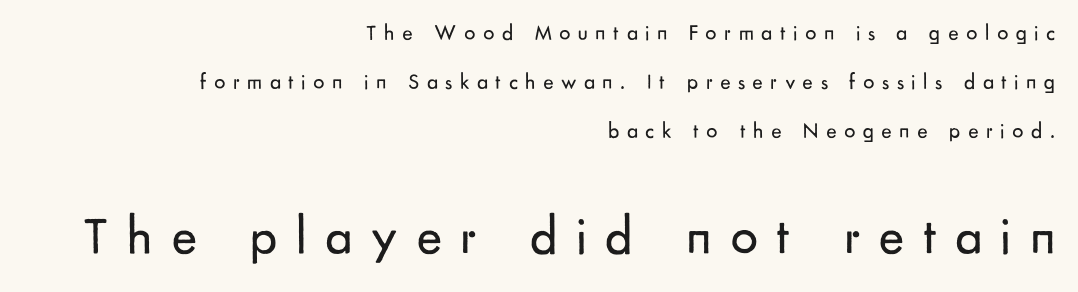
Q: Is the text bold? A: No.
Q: Is the text italic (slanted)? A: No, it is upright.
Q: Is the typeface a serif or a sans-serif typeface? A: Sans-serif.
Q: Is the text underlined? A: No.
Q: How is the paragraph aligned? A: Right-aligned.
Q: Is the spacing between letters normal or unusually wide? A: Unusually wide.
Q: Is the spacing between lines tight, normal or loose? A: Loose.
Q: Which block of text is set in a larger size, the first (top) or the second (bottom)? A: The second (bottom) one.
Q: Width (condensed, normal, or wide)? A: Normal.
Q: Stroke contrast? A: Low.
Q: x-height? A: Small.
Q: Monospaced? A: No.
